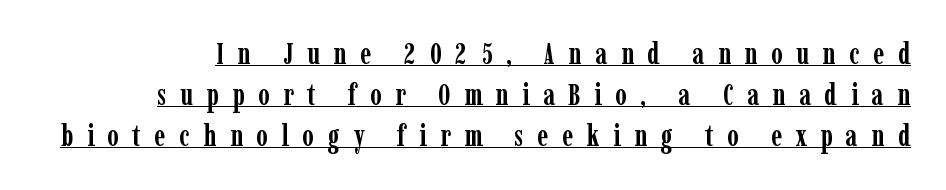
{"serif": "yes", "italic": "no", "bold": "yes", "weight": "semibold", "width": "condensed", "stroke_contrast": "low", "x_height": "medium", "monospaced": "no", "underline": "yes", "line_spacing": "normal", "line_spacing_ratio": 1.41, "letter_spacing": "wide", "letter_spacing_em": 0.47, "glyph_px": 29}
